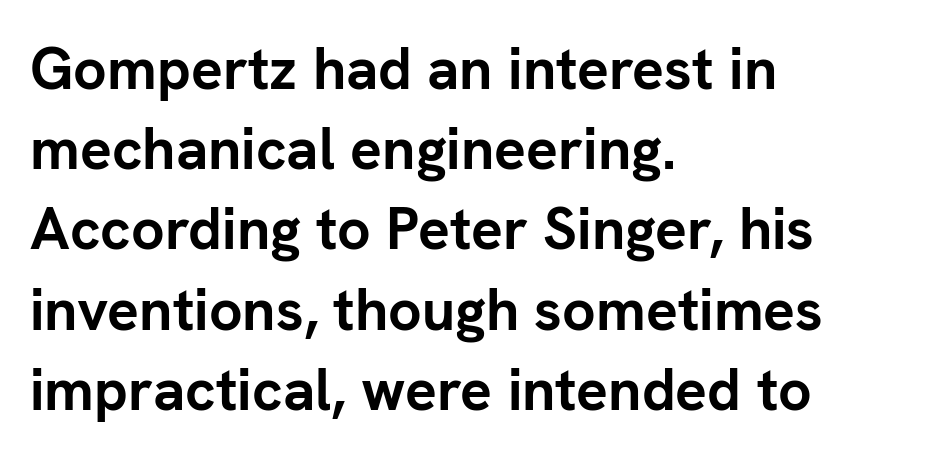
When letters stand straight like this, we call the style roman or upright. The vertical gap from one line to the next is medium. Typographic density is high because the face is bold. The letters carry no serifs — their stems end cleanly without finishing strokes.
